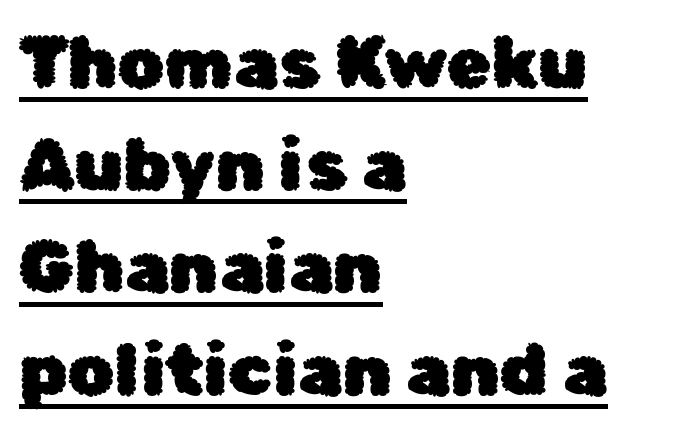
{"serif": "no", "italic": "no", "width": "normal", "stroke_contrast": "low", "x_height": "medium", "monospaced": "no", "underline": "yes", "align": "left", "line_spacing": "normal", "line_spacing_ratio": 1.4, "letter_spacing": "normal", "letter_spacing_em": 0.0, "glyph_px": 73}
